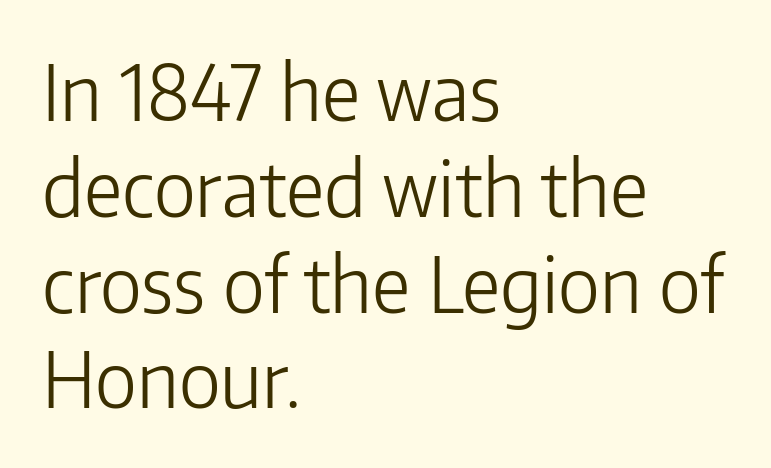
Q: Is the text bold? A: No.
Q: Is the text italic (slanted)? A: No, it is upright.
Q: Is the typeface a serif or a sans-serif typeface? A: Sans-serif.
Q: Is the text underlined? A: No.
Q: How is the paragraph aligned? A: Left-aligned.
Q: Is the spacing between letters normal or unusually wide? A: Normal.
Q: Is the spacing between lines tight, normal or loose? A: Normal.
Q: Width (condensed, normal, or wide)? A: Normal.
Q: Stroke contrast? A: Low.
Q: x-height? A: Medium.
Q: Monospaced? A: No.
